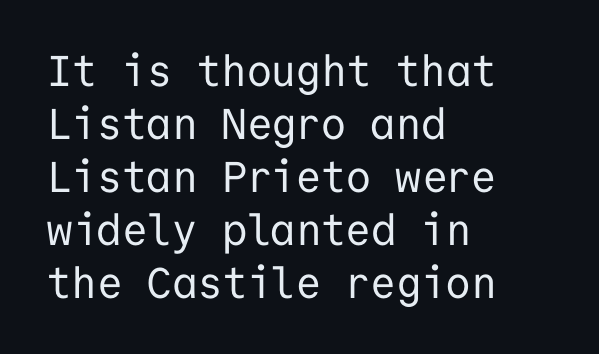
No feet cap the strokes, marking this as sans-serif type. This sample uses an upright cut, with every glyph sitting square on the baseline. Check the space under the baseline: it is left empty. Stems and bowls with no extra thickness — not bold. Line starts are locked; line ends wander.
